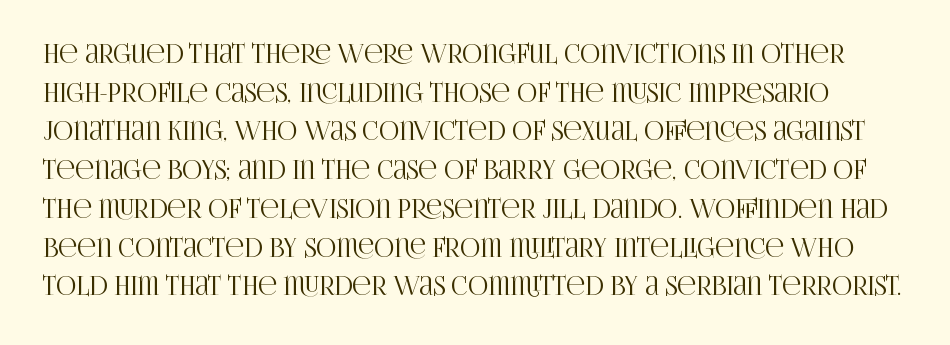
This is the regular roman posture of the typeface. Check the space under the baseline: it is left empty. Does extra space separate the letters? No, they use regular spacing. Leading: standard.
